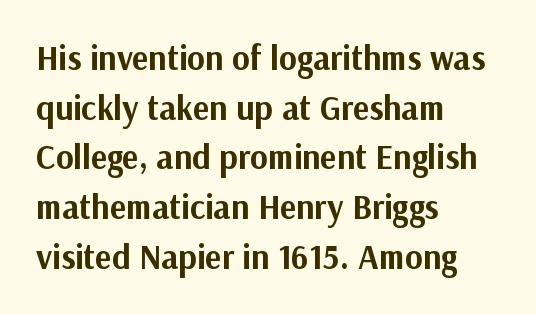
The image shows 34 px bold sans-serif type, upright; set left-aligned, normal line spacing (1.46x), normal letter spacing, not underlined; medium stroke contrast and a medium x-height.
